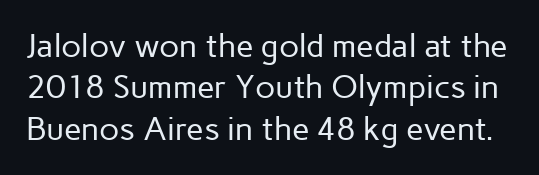
Q: Is the text bold? A: No.
Q: Is the text italic (slanted)? A: No, it is upright.
Q: Is the typeface a serif or a sans-serif typeface? A: Sans-serif.
Q: Is the text underlined? A: No.
Q: Is the spacing between letters normal or unusually wide? A: Normal.
Q: Is the spacing between lines tight, normal or loose? A: Normal.
Q: Width (condensed, normal, or wide)? A: Normal.
Q: Stroke contrast? A: Low.
Q: x-height? A: Medium.
Q: Monospaced? A: No.
